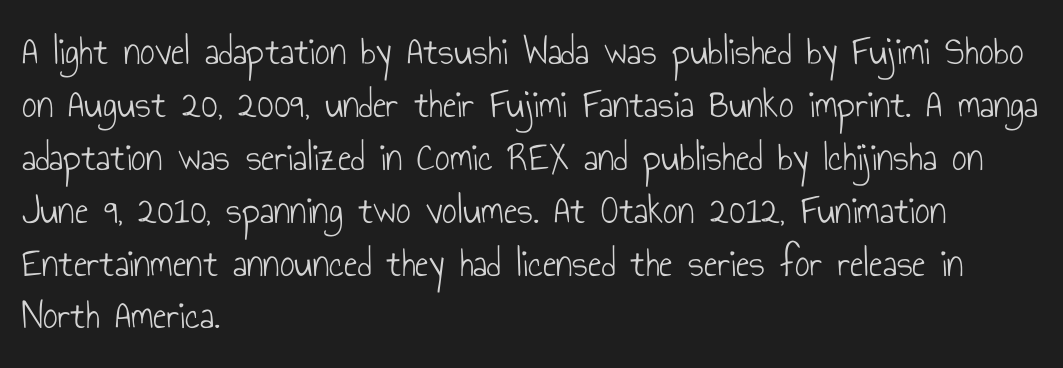
Bold? No — there's no thickening of the strokes. The designer left line spacing at the default. Classification — sans serif. The words here are not underlined. The specimen reads as upright at a glance.
